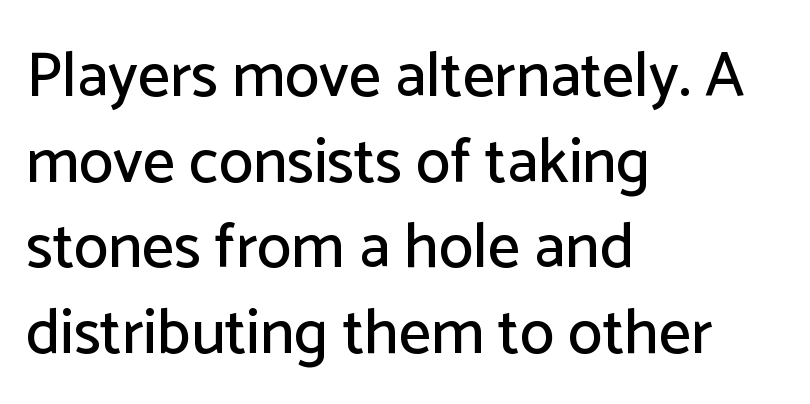
The image shows 63 px sans-serif type, upright; set left-aligned, normal line spacing (1.36x), normal letter spacing, not underlined; low stroke contrast and a medium x-height.
